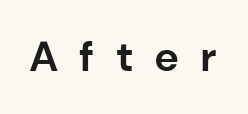
Varying glyph widths throughout — classic text-font behaviour. The characters display no serif detailing; their extremities are plain. Heft: maximum for text — a bold. Glance below the letters and you will spot only blank space. This is roman type, the default non-slanted kind.
